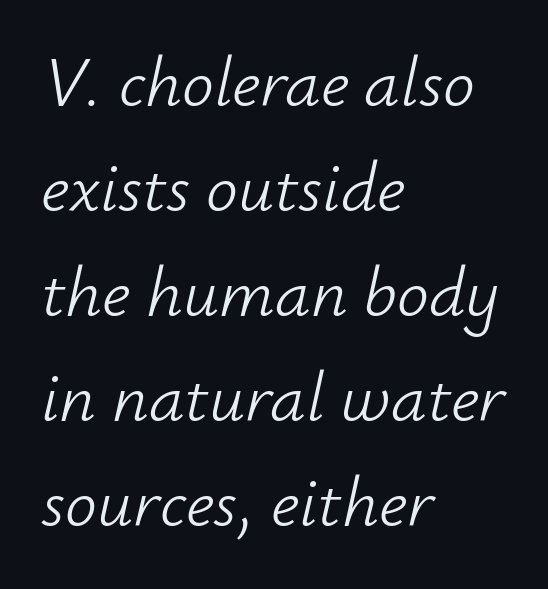
Q: Is the text bold? A: No.
Q: Is the text italic (slanted)? A: Yes, it leans right by about 12 degrees.
Q: Is the text underlined? A: No.
Q: How is the paragraph aligned? A: Left-aligned.
Q: Is the spacing between letters normal or unusually wide? A: Normal.
Q: Is the spacing between lines tight, normal or loose? A: Normal.
Q: Width (condensed, normal, or wide)? A: Normal.
Q: Stroke contrast? A: Low.
Q: x-height? A: Small.
Q: Monospaced? A: No.
